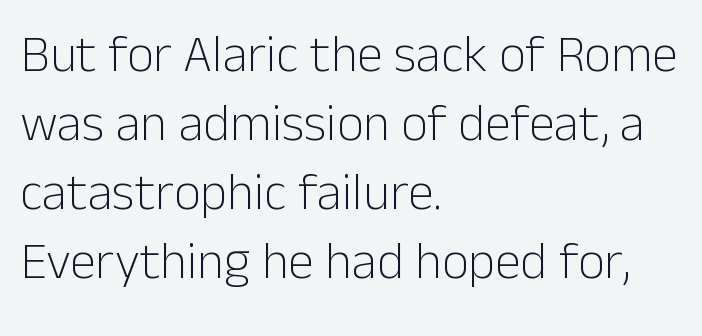
The image shows 52 px light sans-serif type, upright; set left-aligned, normal line spacing (1.33x), normal letter spacing, not underlined; low stroke contrast and a medium x-height.
